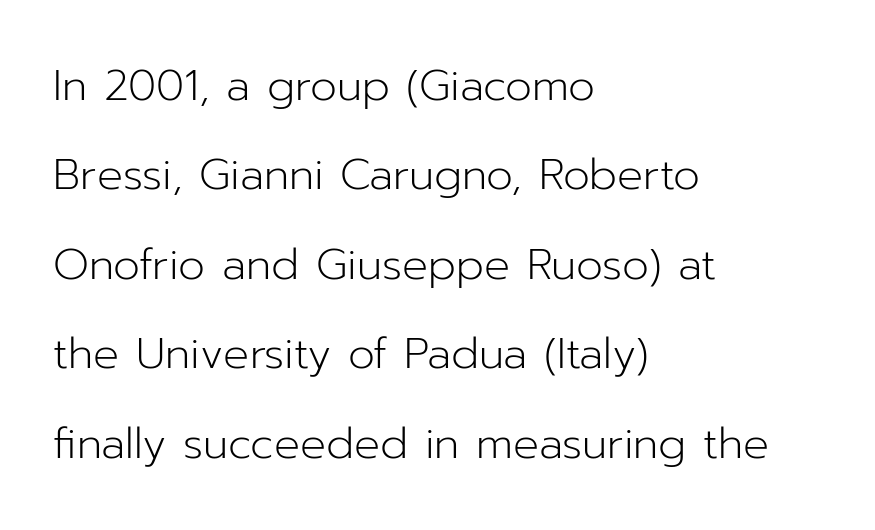
Line beginnings align vertically; line endings do not. Glance below the letters and you will spot only blank space. Italic? Not at all — the glyphs are vertical. The characters are drawn with everyday or finer stroke widths.
